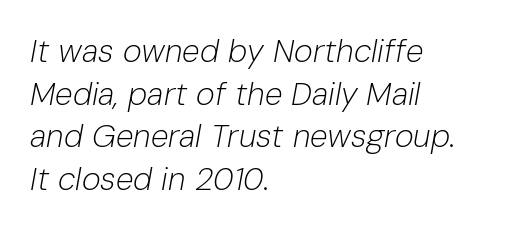
Q: Is the text bold? A: No.
Q: Is the text italic (slanted)? A: Yes, it leans right by about 10 degrees.
Q: Is the text underlined? A: No.
Q: How is the paragraph aligned? A: Left-aligned.
Q: Is the spacing between letters normal or unusually wide? A: Normal.
Q: Is the spacing between lines tight, normal or loose? A: Normal.
Q: Width (condensed, normal, or wide)? A: Normal.
Q: Stroke contrast? A: Low.
Q: x-height? A: Medium.
Q: Monospaced? A: No.
